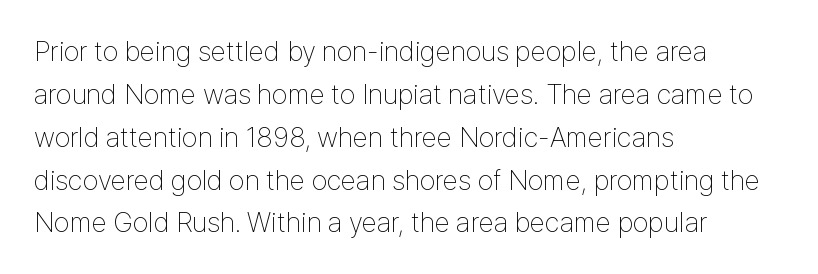
The type is set solid horizontally, with unmodified tracking. All the whitespace from short lines collects on the right. Stroke terminals: plain, sans-serif. The block of text has a typical density, with ordinary space between rows. Unlike italic type, these characters show no tilt at all. Compared with a typical body face, this is equally light or lighter still.
